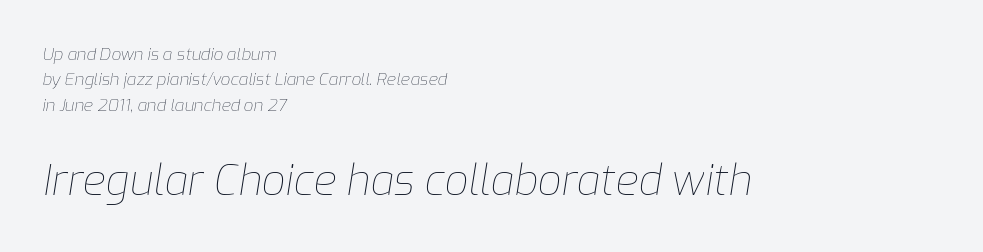
{"italic": "yes", "lean": "right", "slant_degrees": 9, "bold": "no", "weight": "thin", "width": "normal", "stroke_contrast": "low", "x_height": "medium", "monospaced": "no", "underline": "no", "align": "left", "line_spacing": "normal", "line_spacing_ratio": 1.5, "letter_spacing": "normal", "letter_spacing_em": 0.0, "larger_block": "second", "size_ratio": 2.47, "glyph_px": 42}
